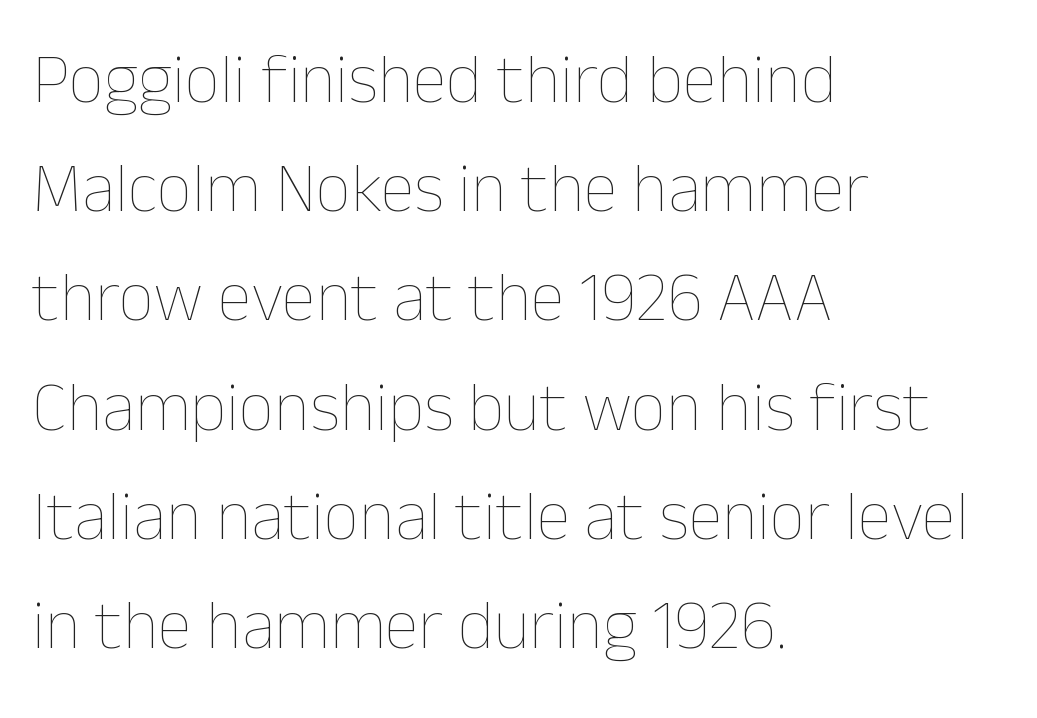
{"italic": "no", "bold": "no", "weight": "thin", "width": "normal", "stroke_contrast": "low", "x_height": "medium", "monospaced": "no", "underline": "no", "align": "left", "line_spacing": "normal", "line_spacing_ratio": 1.56, "letter_spacing": "normal", "letter_spacing_em": 0.0, "glyph_px": 70}
